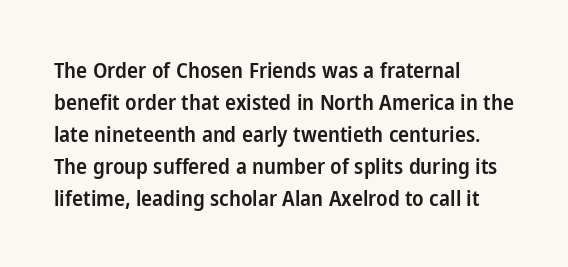
Q: Is the text bold? A: Semi-bold.
Q: Is the text italic (slanted)? A: No, it is upright.
Q: Is the text underlined? A: No.
Q: How is the paragraph aligned? A: Left-aligned.
Q: Is the spacing between letters normal or unusually wide? A: Normal.
Q: Is the spacing between lines tight, normal or loose? A: Normal.
